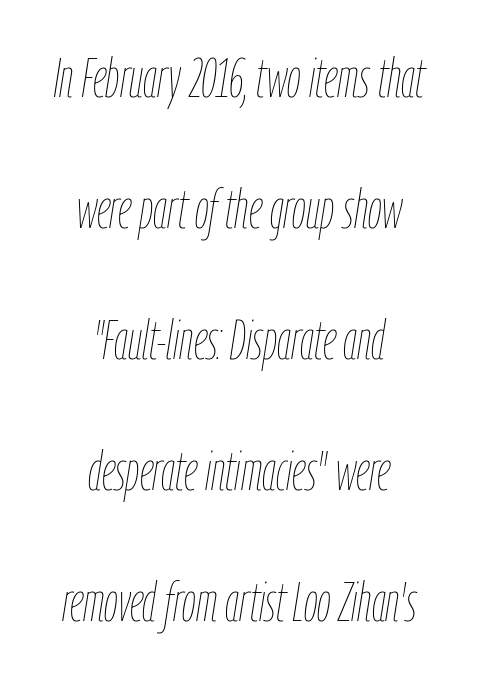
The image shows 55 px thin, condensed type, italic (leaning right); set centered, loose line spacing (2.38x), normal letter spacing, not underlined; low stroke contrast and a medium x-height.
